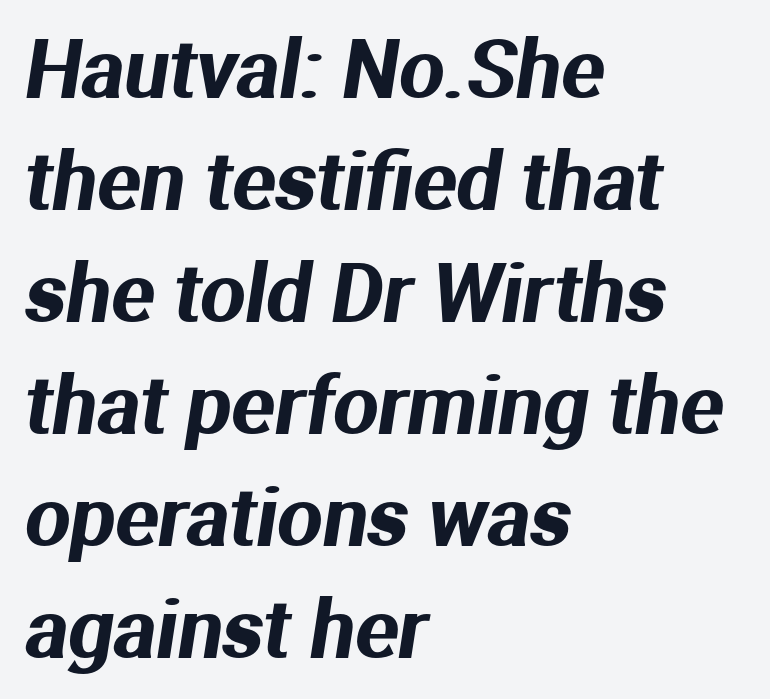
You could not count columns in this text — the font is proportionally spaced. Words appear dense and cohesive because spacing is normal. Descenders are the only things crossing below the line. Left-aligned paragraph, ragged on the right.
